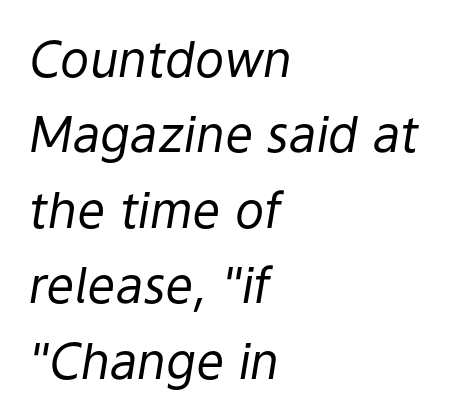
{"italic": "yes", "lean": "right", "slant_degrees": 9, "bold": "no", "weight": "regular", "width": "normal", "stroke_contrast": "low", "x_height": "medium", "monospaced": "no", "underline": "no", "align": "left", "line_spacing": "normal", "line_spacing_ratio": 1.54, "letter_spacing": "normal", "letter_spacing_em": 0.0, "glyph_px": 49}
